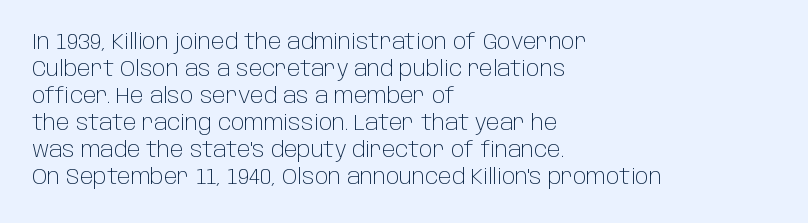
{"italic": "no", "bold": "no", "underline": "no", "align": "left", "line_spacing": "normal", "line_spacing_ratio": 1.29, "letter_spacing": "normal", "letter_spacing_em": 0.0, "glyph_px": 21}
